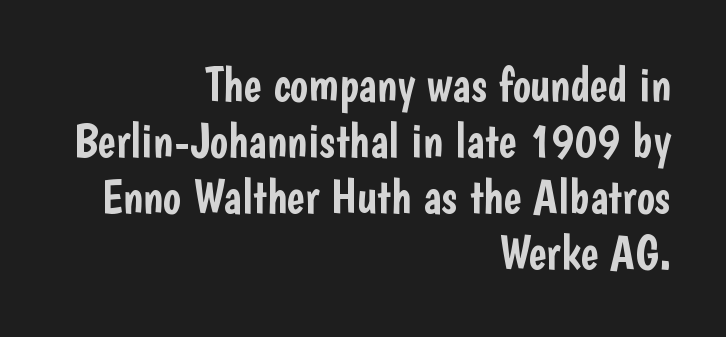
Q: Is the text italic (slanted)? A: No, it is upright.
Q: Is the typeface a serif or a sans-serif typeface? A: Sans-serif.
Q: Is the text underlined? A: No.
Q: How is the paragraph aligned? A: Right-aligned.
Q: Is the spacing between letters normal or unusually wide? A: Normal.
Q: Width (condensed, normal, or wide)? A: Condensed.
Q: Stroke contrast? A: Low.
Q: x-height? A: Medium.
Q: Monospaced? A: No.
